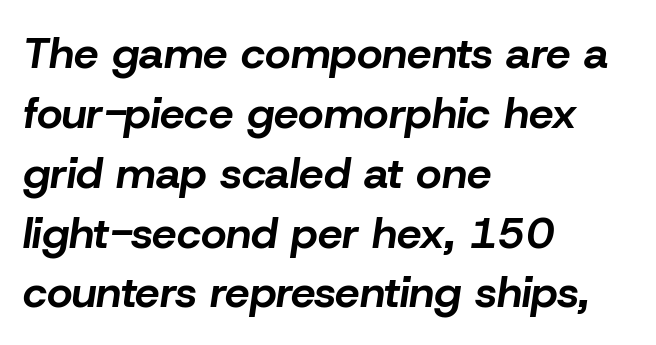
Q: Is the text bold? A: Yes.
Q: Is the text italic (slanted)? A: Yes, it leans right by about 8 degrees.
Q: Is the text underlined? A: No.
Q: How is the paragraph aligned? A: Left-aligned.
Q: Is the spacing between letters normal or unusually wide? A: Normal.
Q: Is the spacing between lines tight, normal or loose? A: Normal.
Q: Width (condensed, normal, or wide)? A: Normal.
Q: Stroke contrast? A: Low.
Q: x-height? A: Medium.
Q: Monospaced? A: No.
